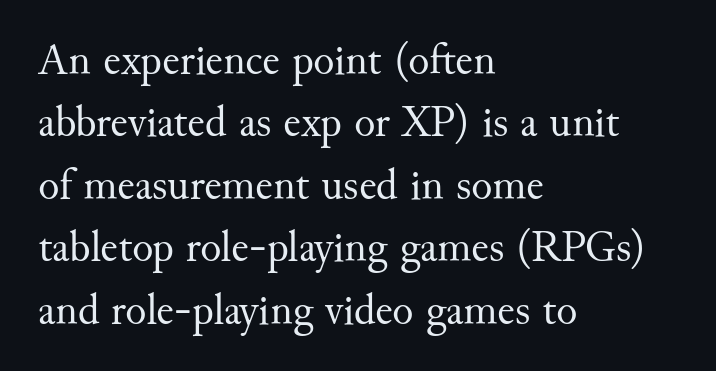
The image shows 44 px regular-weight serif type, upright; set left-aligned, normal line spacing (1.42x), normal letter spacing, not underlined; medium stroke contrast and a small x-height.
